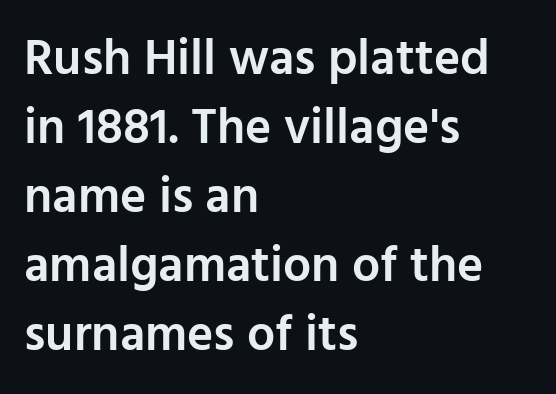
Q: Is the text bold? A: Semi-bold.
Q: Is the text italic (slanted)? A: No, it is upright.
Q: Is the typeface a serif or a sans-serif typeface? A: Sans-serif.
Q: Is the text underlined? A: No.
Q: How is the paragraph aligned? A: Left-aligned.
Q: Is the spacing between letters normal or unusually wide? A: Normal.
Q: Is the spacing between lines tight, normal or loose? A: Normal.
Q: Width (condensed, normal, or wide)? A: Normal.
Q: Stroke contrast? A: Low.
Q: x-height? A: Medium.
Q: Monospaced? A: No.
